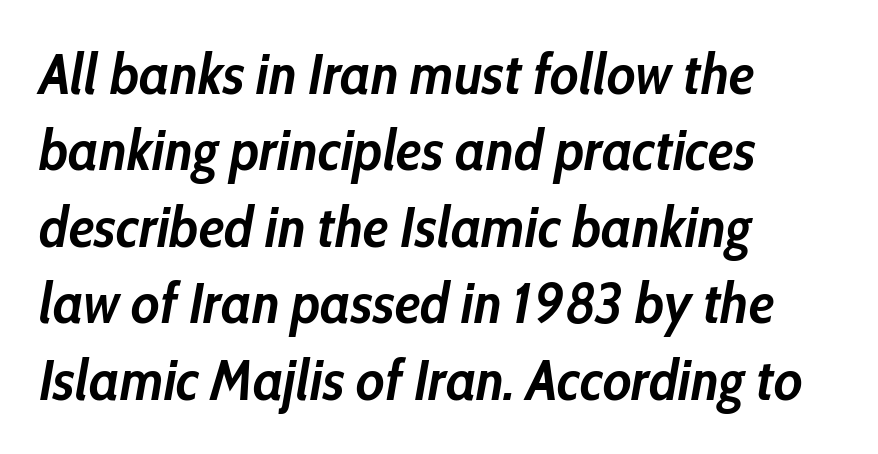
Q: Is the text bold? A: Yes.
Q: Is the text italic (slanted)? A: Yes, it leans right by about 10 degrees.
Q: Is the text underlined? A: No.
Q: How is the paragraph aligned? A: Left-aligned.
Q: Is the spacing between letters normal or unusually wide? A: Normal.
Q: Is the spacing between lines tight, normal or loose? A: Normal.
Q: Width (condensed, normal, or wide)? A: Condensed.
Q: Stroke contrast? A: Low.
Q: x-height? A: Medium.
Q: Monospaced? A: No.
